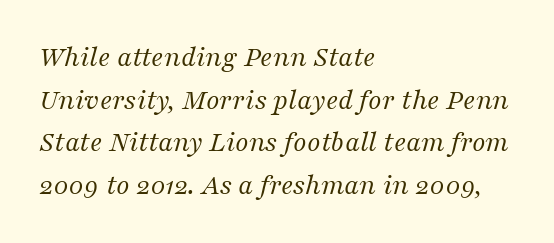
Q: Is the text bold? A: No.
Q: Is the text italic (slanted)? A: Yes, it leans right by about 16 degrees.
Q: Is the typeface a serif or a sans-serif typeface? A: Serif.
Q: Is the text underlined? A: No.
Q: How is the paragraph aligned? A: Left-aligned.
Q: Is the spacing between letters normal or unusually wide? A: Normal.
Q: Is the spacing between lines tight, normal or loose? A: Normal.
Q: Width (condensed, normal, or wide)? A: Normal.
Q: Stroke contrast? A: Medium.
Q: x-height? A: Medium.
Q: Monospaced? A: No.
